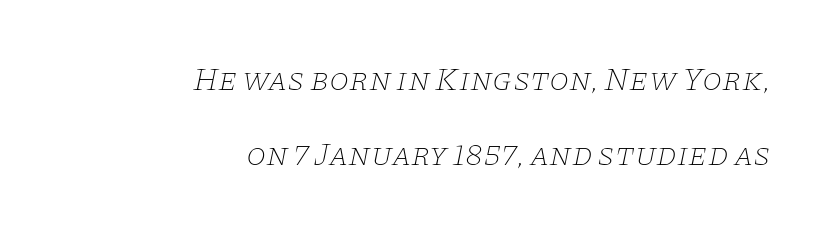
The image shows 32 px thin, wide serif type, italic (leaning right); set right-aligned, loose line spacing (2.33x), normal letter spacing, not underlined; low stroke contrast and a large x-height.
